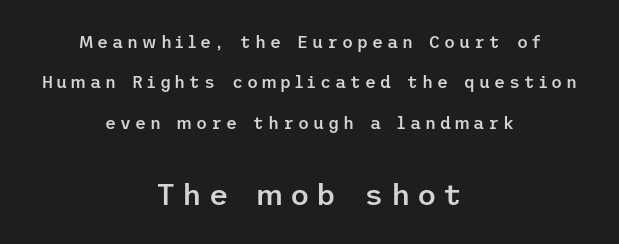
The rag falls on both sides of this text block equally. Does extra space separate the letters? Yes, quite a lot of it. These lines were composed using upright roman letters. Interline gaps are noticeably wide in this sample.
